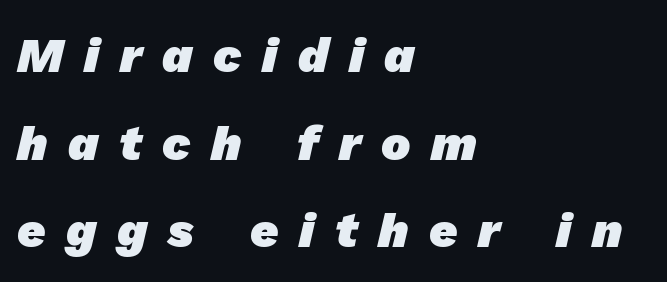
The passage shown is not underscored anywhere. Stroke terminals: plain, sans-serif. Proportional: the letters do not fall into vertical columns. Caption: multi-line text, flush left, ragged right. Someone cranked the tracking dial way up on this one.
